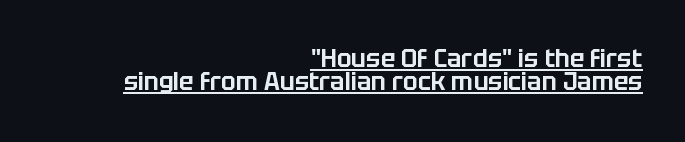
Q: Is the text italic (slanted)? A: No, it is upright.
Q: Is the text underlined? A: Yes.
Q: How is the paragraph aligned? A: Right-aligned.
Q: Is the spacing between letters normal or unusually wide? A: Normal.
Q: Is the spacing between lines tight, normal or loose? A: Tight.
